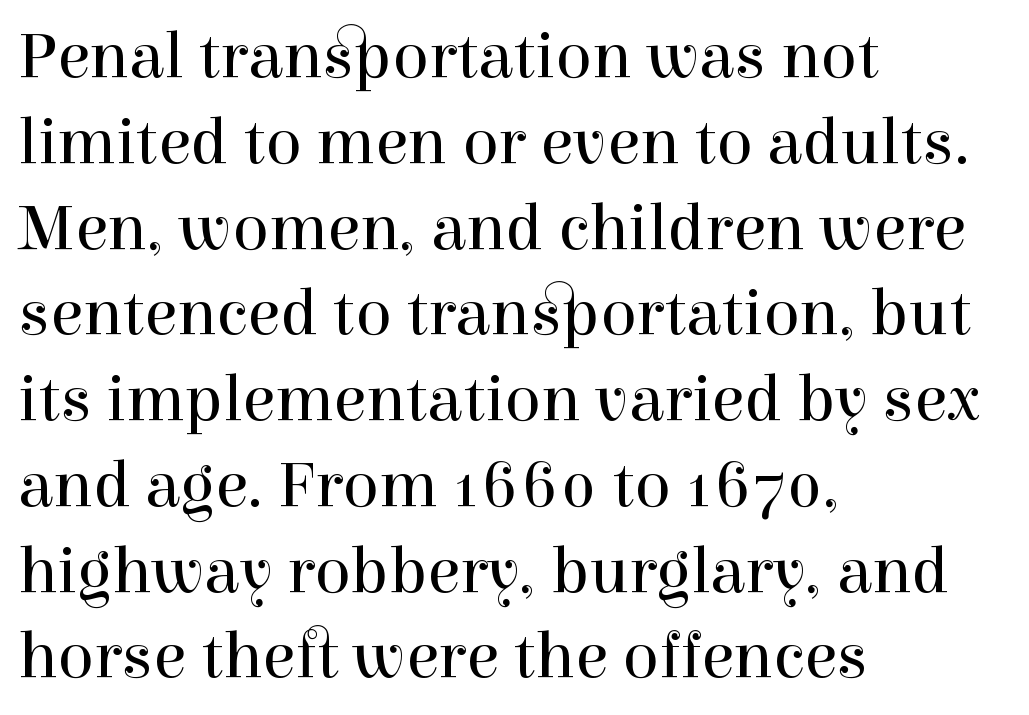
{"serif": "yes", "italic": "no", "bold": "no", "weight": "regular", "width": "normal", "x_height": "medium", "monospaced": "no", "underline": "no", "align": "left", "line_spacing": "normal", "line_spacing_ratio": 1.28, "letter_spacing": "normal", "letter_spacing_em": 0.0, "glyph_px": 67}
